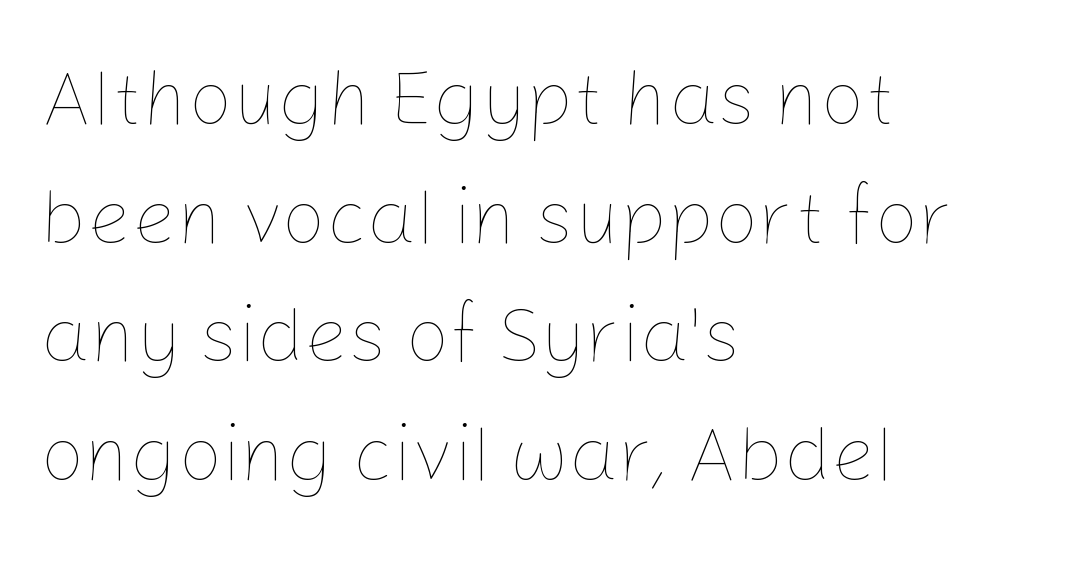
Q: Is the text bold? A: No.
Q: Is the text italic (slanted)? A: No, it is upright.
Q: Is the text underlined? A: No.
Q: How is the paragraph aligned? A: Left-aligned.
Q: Is the spacing between letters normal or unusually wide? A: Normal.
Q: Is the spacing between lines tight, normal or loose? A: Normal.
Q: Width (condensed, normal, or wide)? A: Normal.
Q: Stroke contrast? A: Low.
Q: x-height? A: Medium.
Q: Monospaced? A: No.
